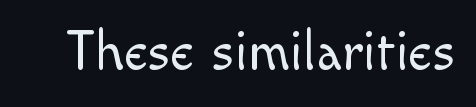
The image shows 56 px light sans-serif type, upright; set normal letter spacing, not underlined; a small x-height.
